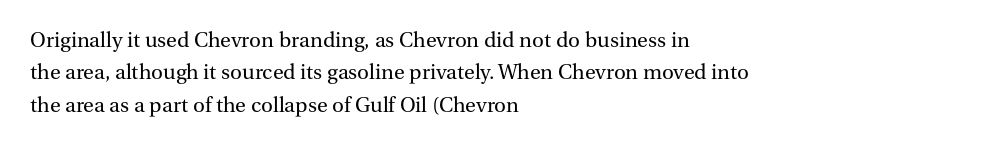
{"italic": "no", "bold": "no", "underline": "no", "align": "left", "line_spacing": "normal", "line_spacing_ratio": 1.47, "letter_spacing": "normal", "letter_spacing_em": 0.0, "glyph_px": 22}
